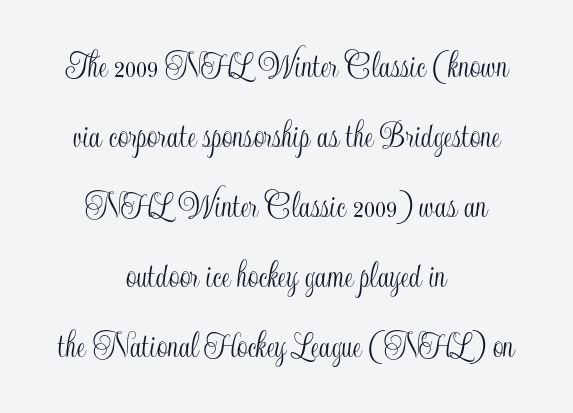
{"width": "condensed", "x_height": "small", "monospaced": "no", "underline": "no", "align": "center", "line_spacing_ratio": 1.84, "letter_spacing": "normal", "letter_spacing_em": 0.0, "glyph_px": 38}
